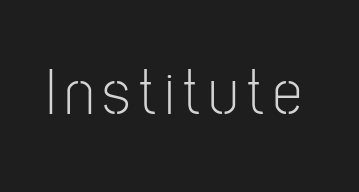
Counters stay open thanks to moderate or lighter strokes. The specimen omits any rule beneath the text block's lines. Unlike a traditional serif, this face leaves its strokes unadorned. Unlike italic type, these characters show no tilt at all. Is this a fixed-width face? No — the glyphs have proportional, varying widths.
